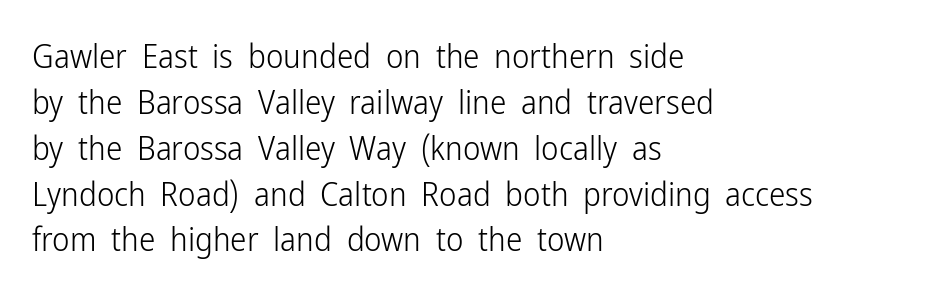
The image shows 33 px light, condensed sans-serif type, upright; set left-aligned, normal line spacing (1.39x), normal letter spacing, not underlined; low stroke contrast and a medium x-height.
